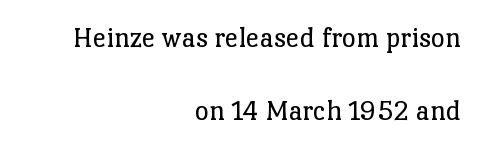
Q: Is the text bold? A: No.
Q: Is the text italic (slanted)? A: No, it is upright.
Q: Is the typeface a serif or a sans-serif typeface? A: Serif.
Q: Is the text underlined? A: No.
Q: How is the paragraph aligned? A: Right-aligned.
Q: Is the spacing between letters normal or unusually wide? A: Normal.
Q: Is the spacing between lines tight, normal or loose? A: Loose.
Q: Width (condensed, normal, or wide)? A: Normal.
Q: Stroke contrast? A: Low.
Q: x-height? A: Medium.
Q: Monospaced? A: No.
